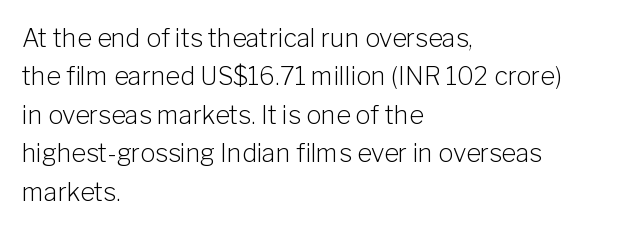
Q: Is the text bold? A: No.
Q: Is the text italic (slanted)? A: No, it is upright.
Q: Is the text underlined? A: No.
Q: How is the paragraph aligned? A: Left-aligned.
Q: Is the spacing between letters normal or unusually wide? A: Normal.
Q: Is the spacing between lines tight, normal or loose? A: Normal.
